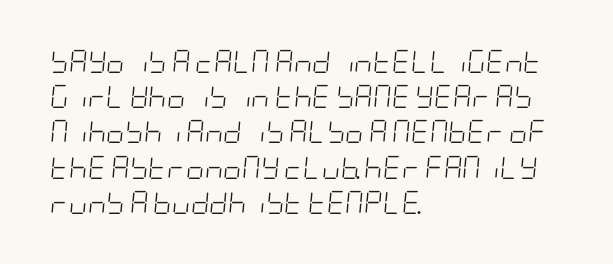
The image shows 23 px text type, italic (leaning right); set left-aligned, normal line spacing (1.53x), normal letter spacing, not underlined.
